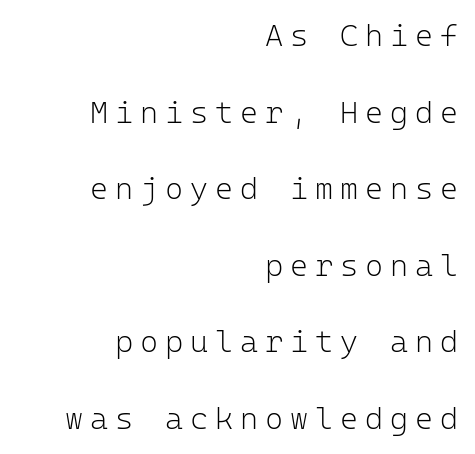
Q: Is the text bold? A: No.
Q: Is the text italic (slanted)? A: No, it is upright.
Q: Is the typeface a serif or a sans-serif typeface? A: Sans-serif.
Q: Is the text underlined? A: No.
Q: How is the paragraph aligned? A: Right-aligned.
Q: Is the spacing between letters normal or unusually wide? A: Unusually wide.
Q: Is the spacing between lines tight, normal or loose? A: Loose.
Q: Width (condensed, normal, or wide)? A: Normal.
Q: Stroke contrast? A: Low.
Q: x-height? A: Medium.
Q: Monospaced? A: Yes.
